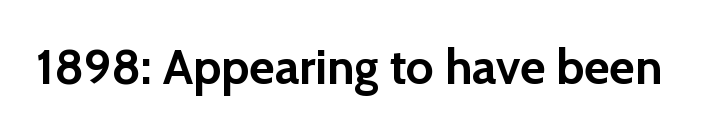
The image shows 49 px semibold sans-serif type, upright; set normal letter spacing, not underlined; low stroke contrast and a medium x-height.
